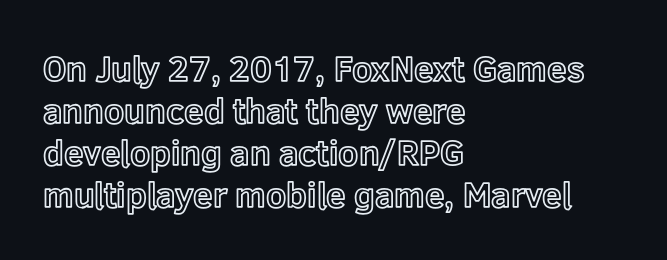
Letters rest on an invisible, unmarked baseline. Designer's note — italics off, roman on. Line beginnings align vertically; line endings do not. These lines keep a tight, regular rhythm from letter to letter. Character widths vary here, with narrow letters taking less room than wide ones.
